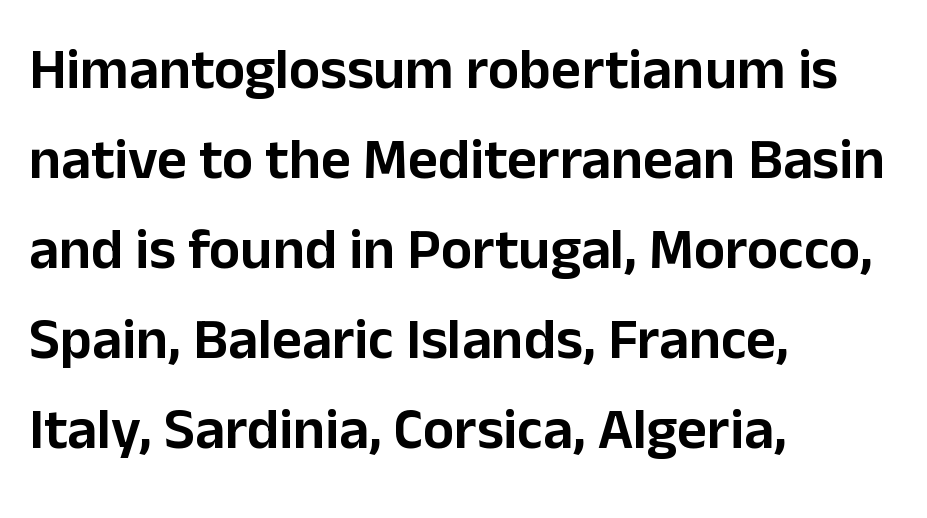
Q: Is the text italic (slanted)? A: No, it is upright.
Q: Is the typeface a serif or a sans-serif typeface? A: Sans-serif.
Q: Is the text underlined? A: No.
Q: How is the paragraph aligned? A: Left-aligned.
Q: Is the spacing between letters normal or unusually wide? A: Normal.
Q: Is the spacing between lines tight, normal or loose? A: Normal.
Q: Width (condensed, normal, or wide)? A: Normal.
Q: Stroke contrast? A: Low.
Q: x-height? A: Medium.
Q: Monospaced? A: No.
